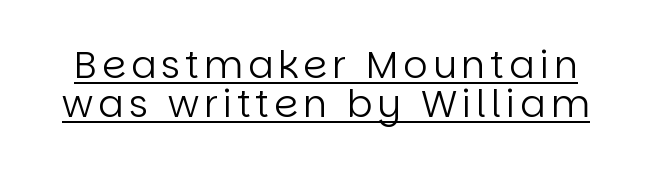
The image shows 38 px regular-weight sans-serif type, upright; set tight line spacing (1.02x), underlined; low stroke contrast and a large x-height.
